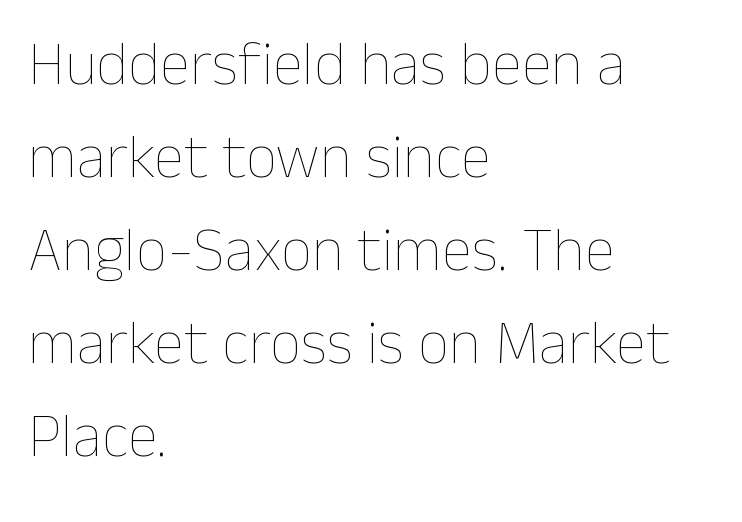
Casual observation: everything's shoved over to the left. Quick note: not italic, upright. Stroke mass is kept to a normal reading level or below. Do the characters align in a grid? No, the font is proportional. Default kerning and tracking; the words read as compact shapes. Summary of vertical rhythm: regular, with standard interline spacing.
